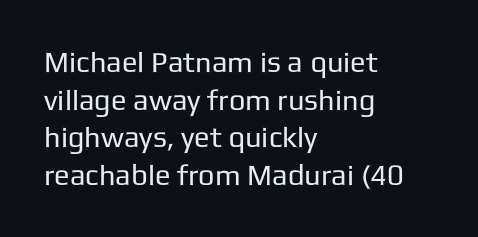
Q: Is the text bold? A: No.
Q: Is the text italic (slanted)? A: No, it is upright.
Q: Is the typeface a serif or a sans-serif typeface? A: Sans-serif.
Q: Is the text underlined? A: No.
Q: How is the paragraph aligned? A: Left-aligned.
Q: Is the spacing between letters normal or unusually wide? A: Normal.
Q: Is the spacing between lines tight, normal or loose? A: Normal.
Q: Width (condensed, normal, or wide)? A: Normal.
Q: Stroke contrast? A: Low.
Q: x-height? A: Medium.
Q: Monospaced? A: No.
